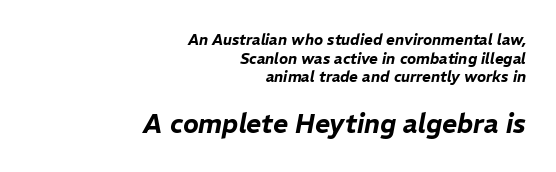
Q: Is the text italic (slanted)? A: Yes, it leans right by about 11 degrees.
Q: Is the text underlined? A: No.
Q: How is the paragraph aligned? A: Right-aligned.
Q: Is the spacing between letters normal or unusually wide? A: Normal.
Q: Is the spacing between lines tight, normal or loose? A: Normal.
Q: Which block of text is set in a larger size, the first (top) or the second (bottom)? A: The second (bottom) one.
